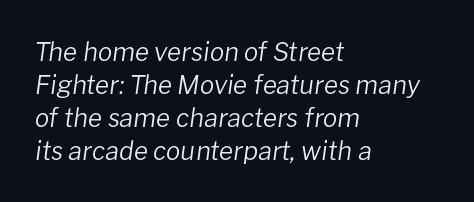
This sample is left-justified, so line endings fall wherever the words run out. Here the glyphs are tracked normally, forming tight word shapes. Nothing heavy about these letters — not bold at all. The space between consecutive lines is moderate. The gap between lines stays unmarked. The font's italic variant was chosen for this text.
